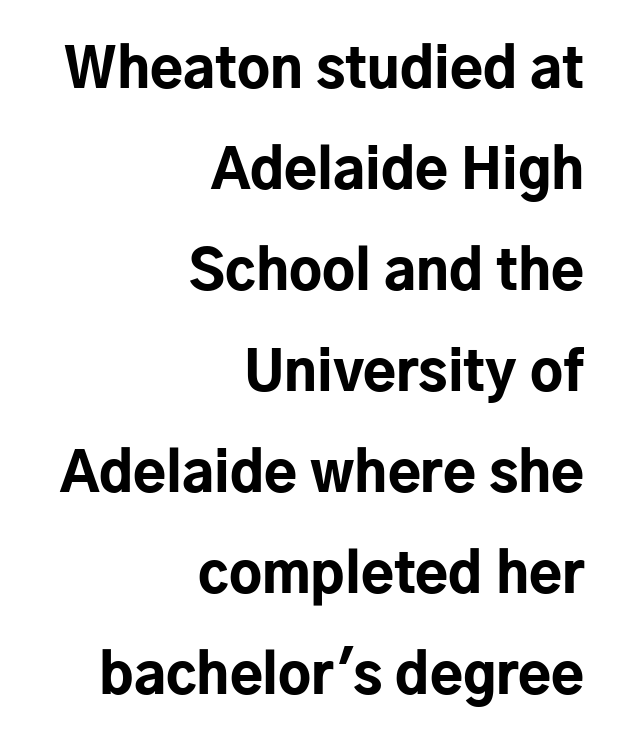
This is heavy type, rendered in bold. Looks like regular typesetting: each glyph gets only the width it needs. The type sits square on the baseline with zero lean. A sans-serif font was chosen for this passage. You could call the tracking neutral — neither tight nor loose. Caption: multi-line text, flush right, ragged left.
